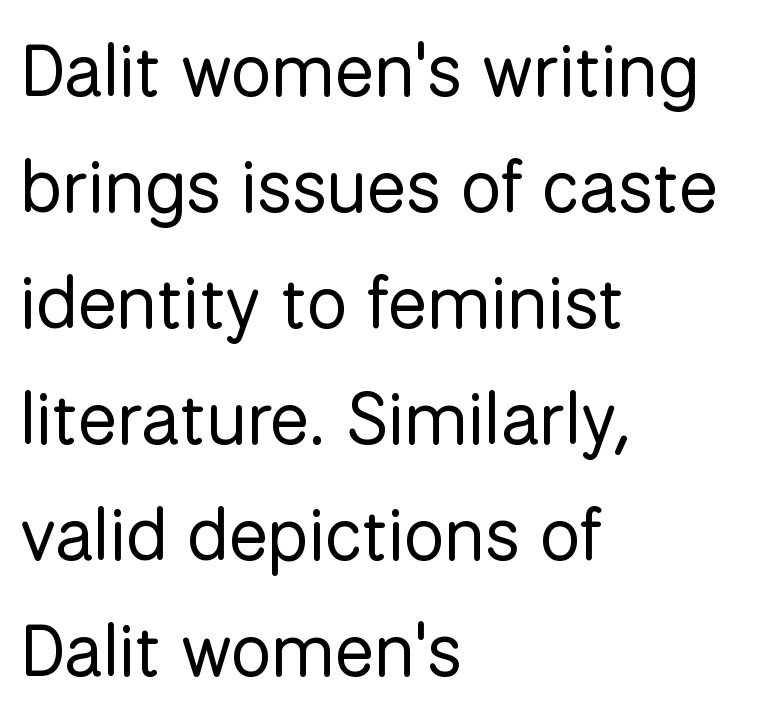
{"serif": "no", "italic": "no", "bold": "no", "weight": "regular", "width": "normal", "stroke_contrast": "low", "x_height": "medium", "monospaced": "no", "underline": "no", "align": "left", "line_spacing": "normal", "line_spacing_ratio": 1.59, "letter_spacing": "normal", "letter_spacing_em": 0.0, "glyph_px": 73}
